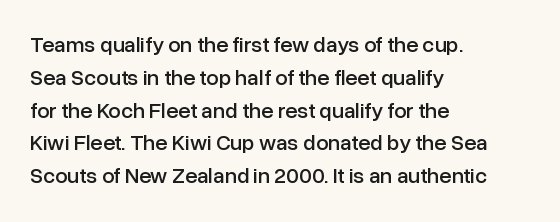
The image shows 22 px text type, upright; set left-aligned, normal line spacing (1.49x), normal letter spacing, not underlined.
